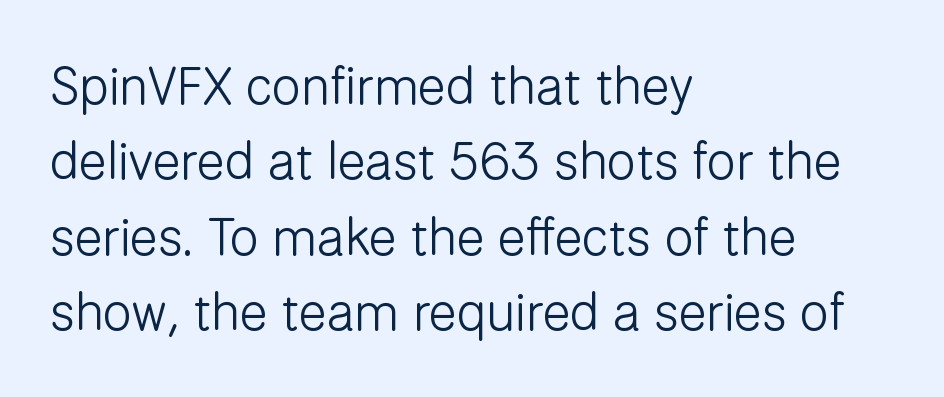
{"serif": "no", "italic": "no", "bold": "no", "weight": "light", "width": "normal", "stroke_contrast": "low", "x_height": "medium", "monospaced": "no", "underline": "no", "align": "left", "line_spacing": "normal", "line_spacing_ratio": 1.45, "letter_spacing": "normal", "letter_spacing_em": 0.0, "glyph_px": 52}
